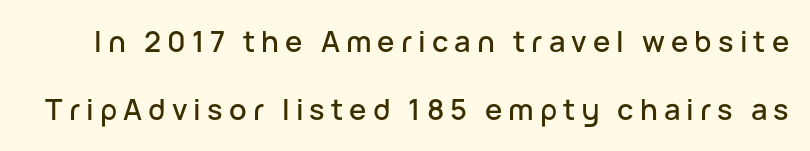
The image shows 29 px sans-serif type, upright; set loose line spacing (2.36x), unusually wide letter spacing (+0.21 em), not underlined; low stroke contrast and a medium x-height.
